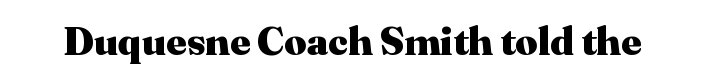
This rendering leaves character spacing at its baseline value. The lettering holds an erect, upright posture throughout. Note the varied advance widths — an 'i' is clearly narrower than an 'm'. Just letters on the line, the space beneath them empty. Plenty of ink on the page — the face is bold. Look at the bottom of the vertical strokes: they flare into serifs here.
